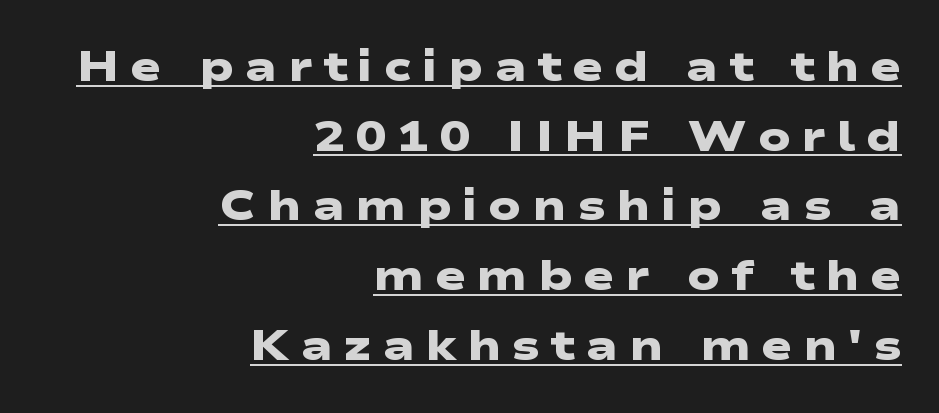
Nope, no serifs anywhere on these letters. Every row of glyphs terminates at an identical x-position on the right. The face used here appears with an underline applied. The rendering inserts visible extra space after every character. Quick note: interline space is typical.
